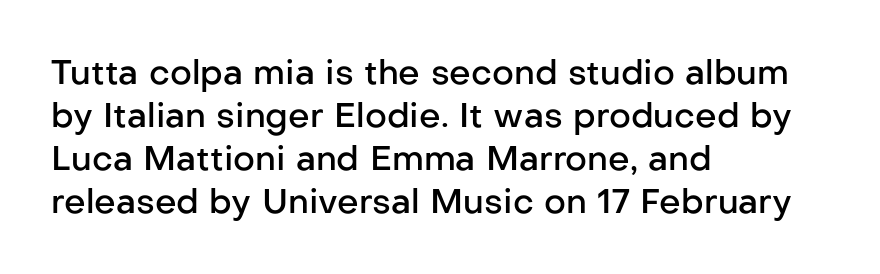
The image shows 34 px semibold sans-serif type, upright; set left-aligned, normal line spacing (1.26x), normal letter spacing, not underlined; low stroke contrast and a medium x-height.
